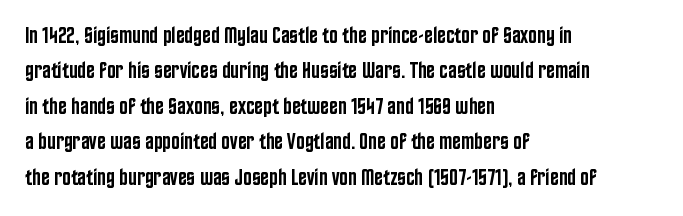
Q: Is the text bold? A: Semi-bold.
Q: Is the text italic (slanted)? A: No, it is upright.
Q: Is the text underlined? A: No.
Q: How is the paragraph aligned? A: Left-aligned.
Q: Is the spacing between letters normal or unusually wide? A: Normal.
Q: Is the spacing between lines tight, normal or loose? A: Normal.
